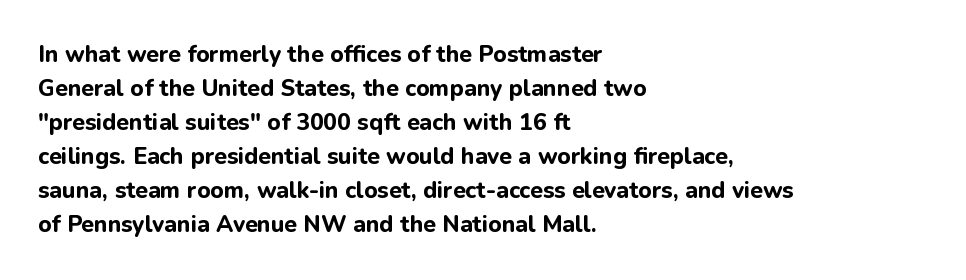
{"italic": "no", "bold": "yes", "underline": "no", "align": "left", "line_spacing": "normal", "line_spacing_ratio": 1.48, "letter_spacing": "normal", "letter_spacing_em": 0.0, "glyph_px": 23}
